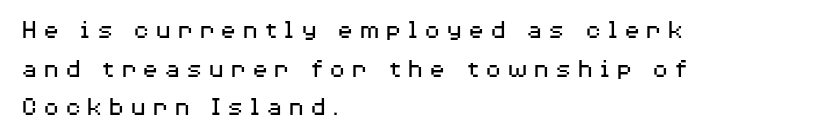
What's the leading like? Ordinary, nothing unusual. Tracking value appears strongly positive — letters spread wide. Tall strokes in this sample are plumb rather than angled. The lines in this sample share a left origin and differ only in where they stop.
